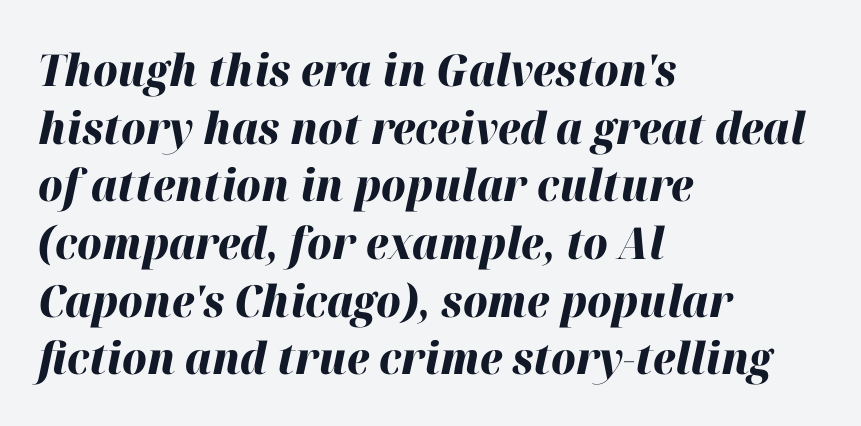
Q: Is the text bold? A: Yes.
Q: Is the text italic (slanted)? A: Yes, it leans right by about 12 degrees.
Q: Is the text underlined? A: No.
Q: How is the paragraph aligned? A: Left-aligned.
Q: Is the spacing between letters normal or unusually wide? A: Normal.
Q: Is the spacing between lines tight, normal or loose? A: Normal.
Q: Width (condensed, normal, or wide)? A: Normal.
Q: Stroke contrast? A: High.
Q: x-height? A: Medium.
Q: Monospaced? A: No.
